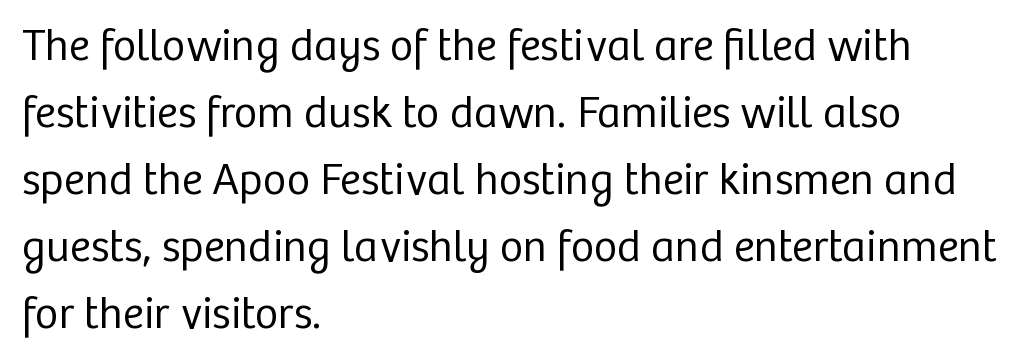
The image shows 45 px regular-weight sans-serif type, upright; set left-aligned, normal line spacing (1.49x), normal letter spacing, not underlined; low stroke contrast and a medium x-height.
